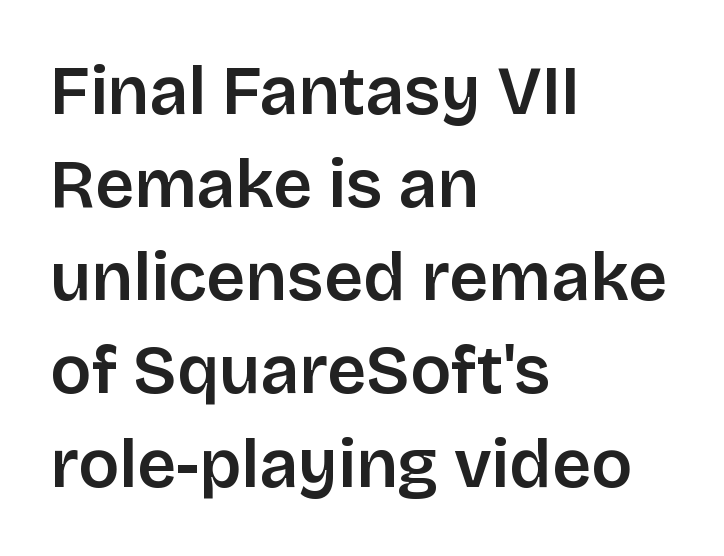
{"serif": "no", "italic": "no", "width": "normal", "stroke_contrast": "low", "x_height": "large", "monospaced": "no", "underline": "no", "align": "left", "line_spacing": "normal", "line_spacing_ratio": 1.37, "letter_spacing": "normal", "letter_spacing_em": 0.0, "glyph_px": 68}
